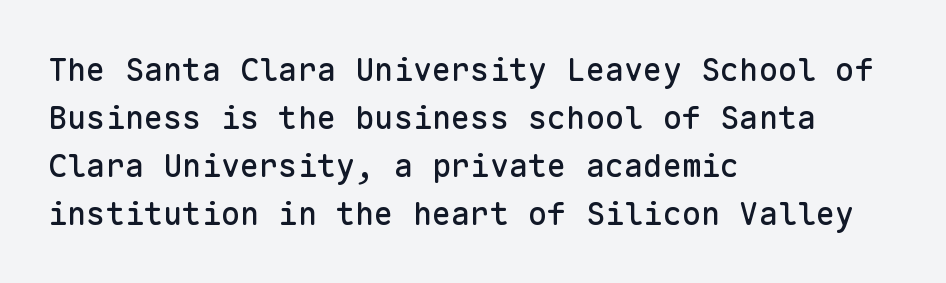
The image shows 32 px sans-serif type, upright, monospaced; set left-aligned, normal line spacing (1.5x), normal letter spacing, not underlined; low stroke contrast and a medium x-height.
